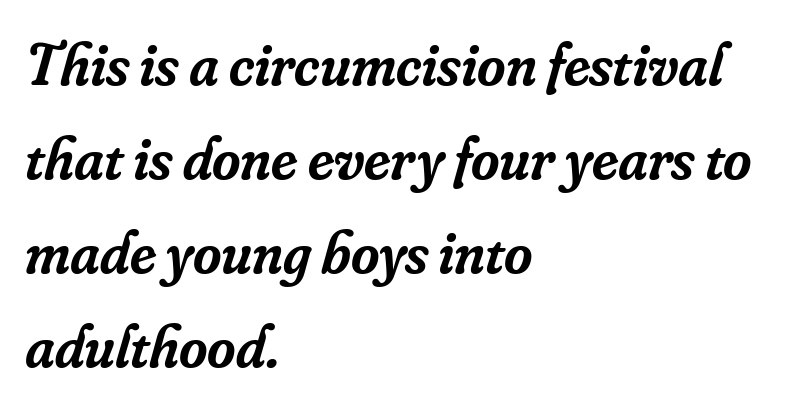
What kind of face is this? One with serifs. Does the leading feel generous? No, just average. The letters are semibold — heavier than regular but short of a full bold. A typesetter would call this proportional, since set widths differ per character. Each line starts at the same left margin while the right side varies. The rendering keeps characters at their native spacing.
